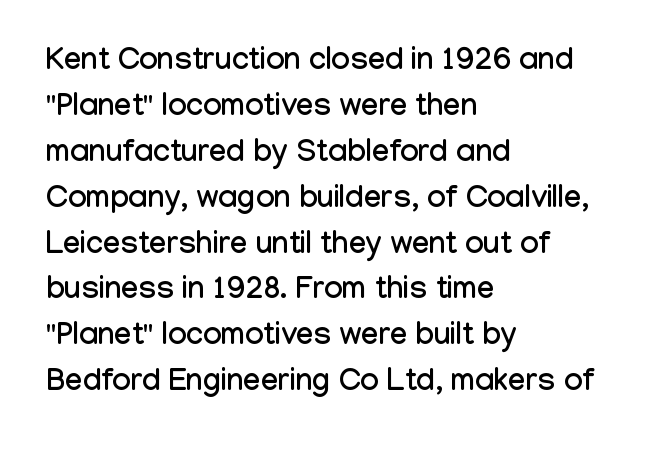
{"serif": "no", "italic": "no", "width": "condensed", "stroke_contrast": "low", "x_height": "medium", "monospaced": "no", "underline": "no", "align": "left", "line_spacing": "normal", "line_spacing_ratio": 1.48, "letter_spacing": "normal", "letter_spacing_em": 0.0, "glyph_px": 31}
